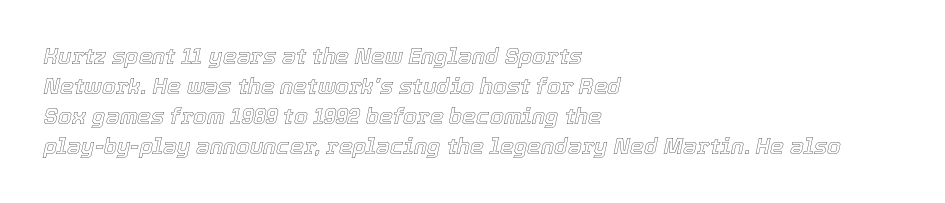
{"italic": "yes", "lean": "right", "slant_degrees": 12, "underline": "no", "align": "left", "line_spacing": "normal", "line_spacing_ratio": 1.36, "letter_spacing": "normal", "letter_spacing_em": 0.0, "glyph_px": 22}
